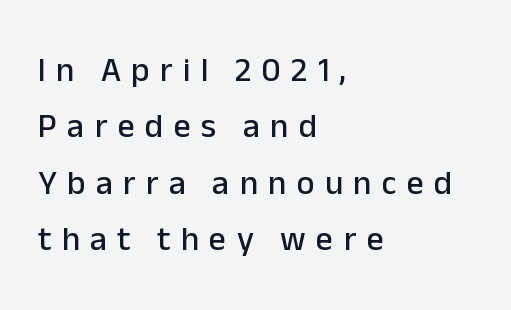
The image shows 34 px sans-serif type, upright; set left-aligned, normal line spacing (1.66x), unusually wide letter spacing (+0.3 em), not underlined; low stroke contrast and a medium x-height.
